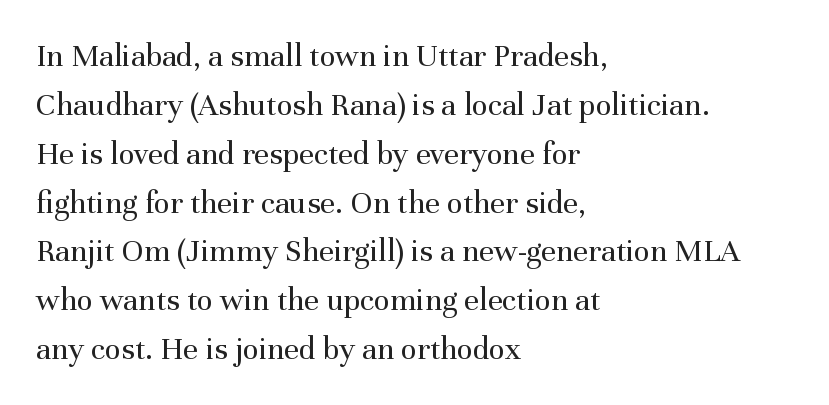
Q: Is the text bold? A: No.
Q: Is the text italic (slanted)? A: No, it is upright.
Q: Is the typeface a serif or a sans-serif typeface? A: Serif.
Q: Is the text underlined? A: No.
Q: How is the paragraph aligned? A: Left-aligned.
Q: Is the spacing between letters normal or unusually wide? A: Normal.
Q: Is the spacing between lines tight, normal or loose? A: Normal.
Q: Width (condensed, normal, or wide)? A: Normal.
Q: Stroke contrast? A: Medium.
Q: x-height? A: Medium.
Q: Monospaced? A: No.
